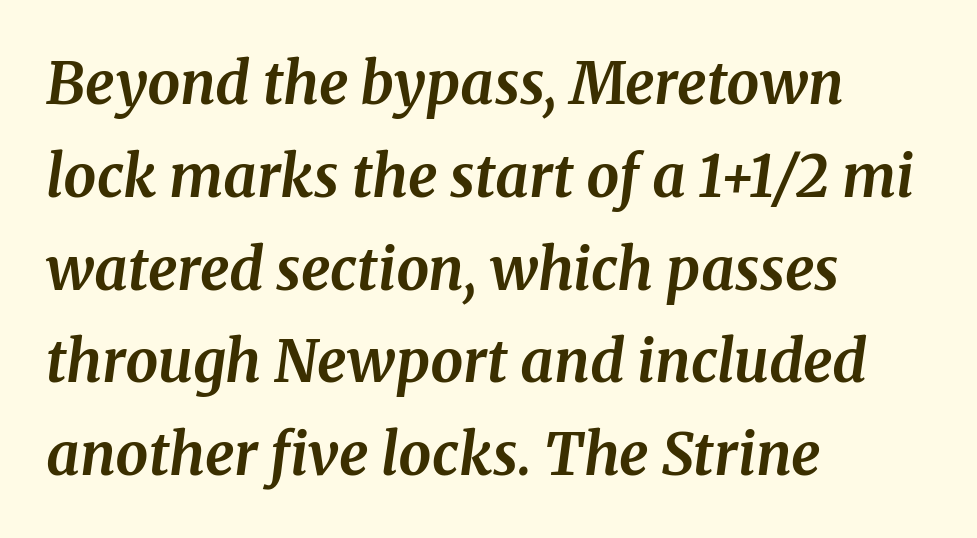
The image shows 58 px bold serif type, italic (leaning right); set left-aligned, normal line spacing (1.6x), normal letter spacing, not underlined; medium stroke contrast and a medium x-height.
